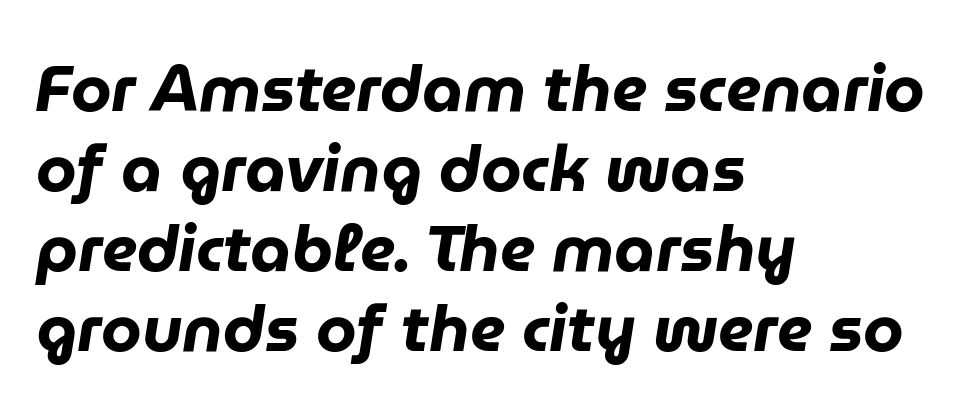
Students, note that the glyphs here touch the page at normal intervals. Weight check: bold — yes, fully. The axis of the letterforms is tilted away from vertical. The gap between lines stays unmarked.
